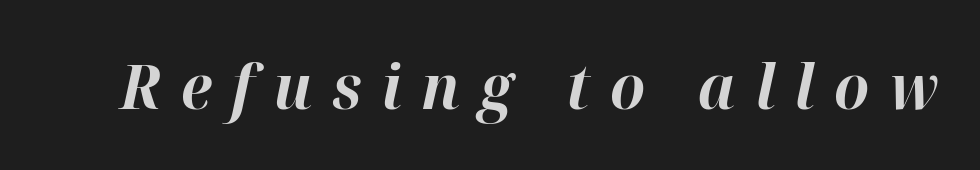
{"italic": "yes", "lean": "right", "slant_degrees": 12, "bold": "yes", "weight": "bold", "width": "normal", "stroke_contrast": "high", "x_height": "medium", "monospaced": "no", "underline": "no", "letter_spacing": "wide", "letter_spacing_em": 0.31, "glyph_px": 62}
